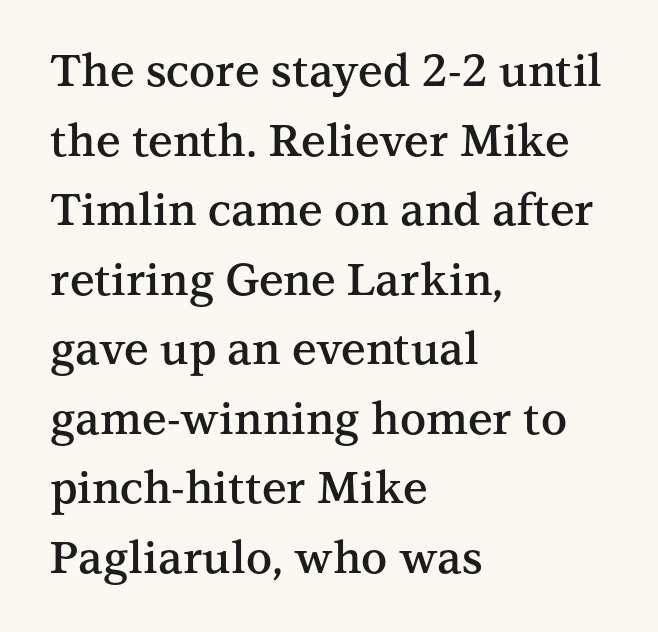
Every row of glyphs begins at an identical x-position on the left. There is no visible air inserted between adjacent glyphs. It's the straight-up-and-down kind of type. A normal amount of white space separates one row of letters from the next.
